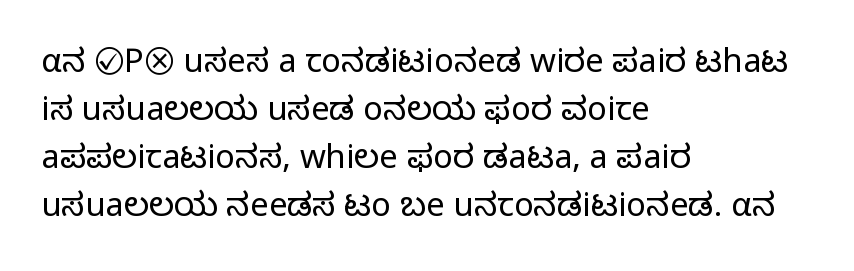
You can tell it's not italic because the verticals are truly vertical. Weight class: somewhere from thin through regular. The paragraph shown leans on its left margin. Font category for this specimen: sans-serif. A normal amount of white space separates one row of letters from the next.
